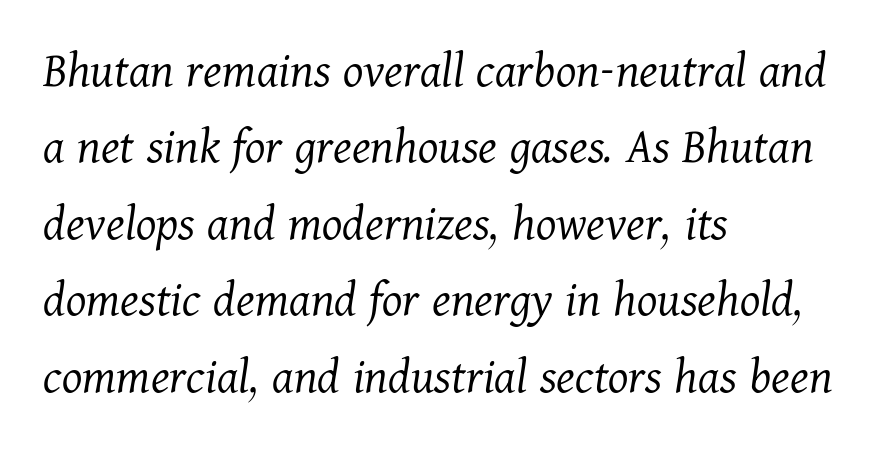
{"serif": "yes", "italic": "yes", "lean": "right", "slant_degrees": 11, "bold": "no", "weight": "light", "width": "normal", "stroke_contrast": "medium", "x_height": "medium", "monospaced": "no", "underline": "no", "align": "left", "line_spacing": "normal", "line_spacing_ratio": 1.47, "letter_spacing": "normal", "letter_spacing_em": 0.0, "glyph_px": 52}
